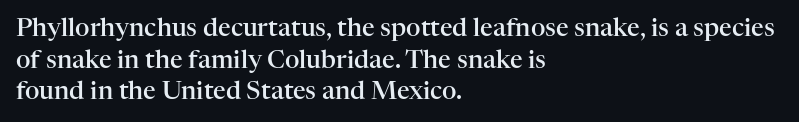
The image shows 25 px text type, upright; set left-aligned, normal line spacing (1.27x), normal letter spacing, not underlined.
